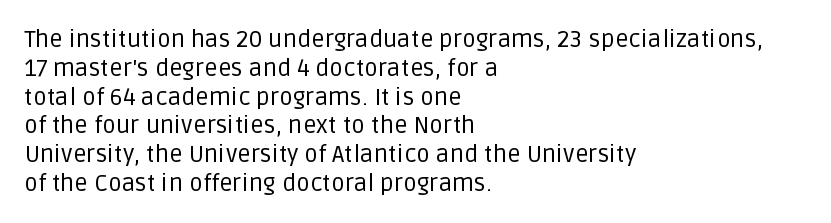
Q: Is the text bold? A: No.
Q: Is the text italic (slanted)? A: No, it is upright.
Q: Is the text underlined? A: No.
Q: How is the paragraph aligned? A: Left-aligned.
Q: Is the spacing between letters normal or unusually wide? A: Normal.
